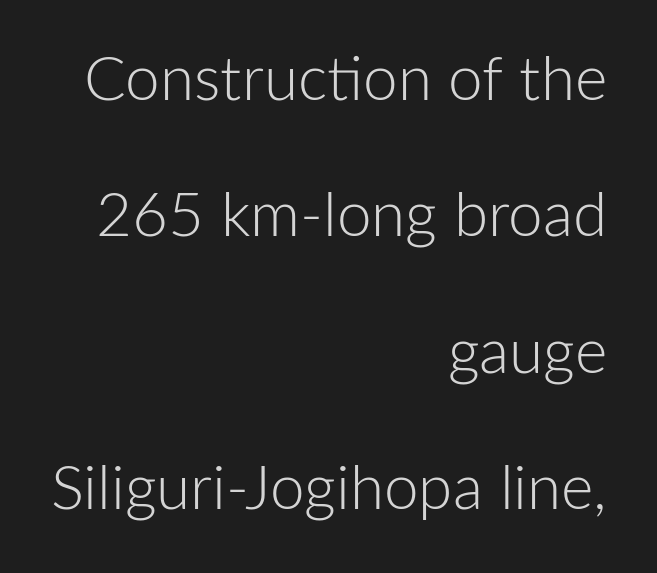
Q: Is the text bold? A: No.
Q: Is the text italic (slanted)? A: No, it is upright.
Q: Is the typeface a serif or a sans-serif typeface? A: Sans-serif.
Q: Is the text underlined? A: No.
Q: How is the paragraph aligned? A: Right-aligned.
Q: Is the spacing between letters normal or unusually wide? A: Normal.
Q: Is the spacing between lines tight, normal or loose? A: Loose.
Q: Width (condensed, normal, or wide)? A: Normal.
Q: Stroke contrast? A: Low.
Q: x-height? A: Medium.
Q: Monospaced? A: No.
